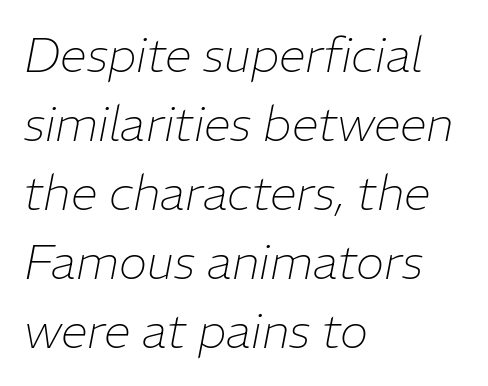
The image shows 48 px thin type, italic (leaning right); set left-aligned, normal line spacing (1.44x), normal letter spacing, not underlined; low stroke contrast and a medium x-height.
